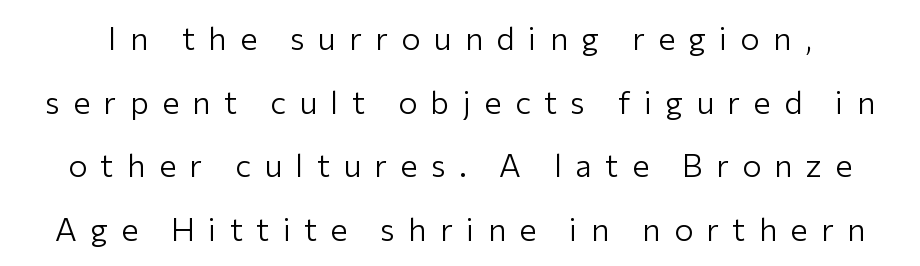
Q: Is the text bold? A: No.
Q: Is the text italic (slanted)? A: No, it is upright.
Q: Is the typeface a serif or a sans-serif typeface? A: Sans-serif.
Q: Is the text underlined? A: No.
Q: Is the spacing between letters normal or unusually wide? A: Unusually wide.
Q: Is the spacing between lines tight, normal or loose? A: Loose.
Q: Width (condensed, normal, or wide)? A: Normal.
Q: Stroke contrast? A: Low.
Q: x-height? A: Medium.
Q: Monospaced? A: No.
